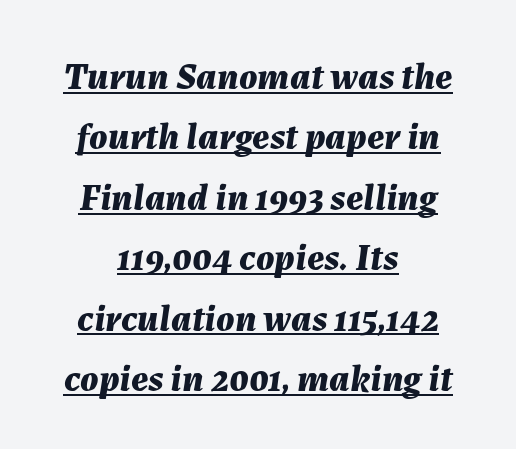
{"italic": "yes", "lean": "right", "slant_degrees": 7, "bold": "yes", "weight": "bold", "width": "normal", "stroke_contrast": "medium", "x_height": "medium", "monospaced": "no", "underline": "yes", "align": "center", "line_spacing": "normal", "line_spacing_ratio": 1.59, "letter_spacing": "normal", "letter_spacing_em": 0.0, "glyph_px": 38}
